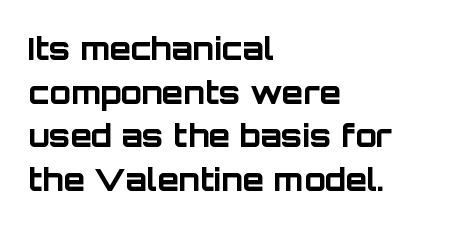
Think of a printed novel: that variable character pitch is what you see here. You'd pick this weight for a headline — it's a proper bold. Glyph-to-glyph distance matches everyday printed text. No word sits above an underline. No feet cap the strokes, marking this as sans-serif type. Short and long lines alike share a common starting point at left.
